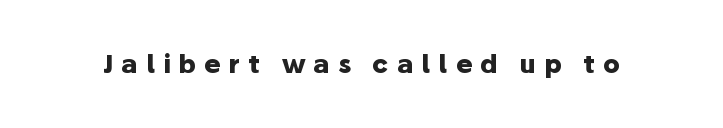
The image shows 25 px bold type, upright; set unusually wide letter spacing (+0.32 em), not underlined.
